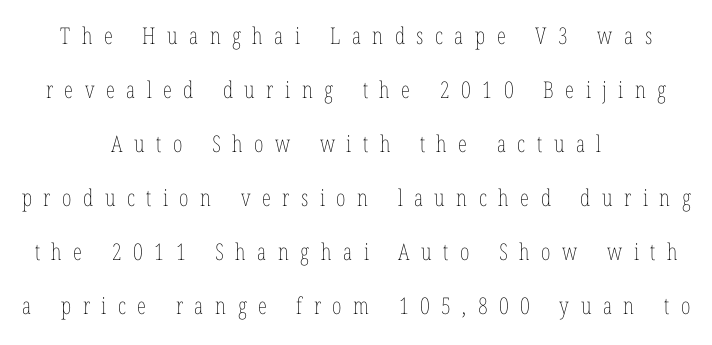
Here the glyphs are tracked loosely, breaking word shapes into spaced letters. One-word summary of the alignment: center. The space between consecutive lines is lavish. The area under the type is left untouched. Stroke thickness stays within the range of a standard reading face or lighter. Italic? Not at all — the glyphs are vertical.
